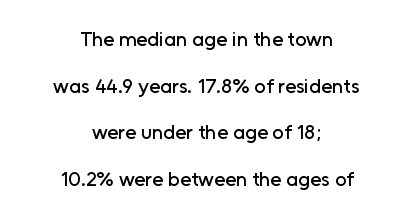
The rag falls on both sides of this text block equally. Does the lettering tilt? It doesn't — this is upright. Vertical spacing — loose. There is no visible air inserted between adjacent glyphs. Unmarked baselines from the first word to the last.
